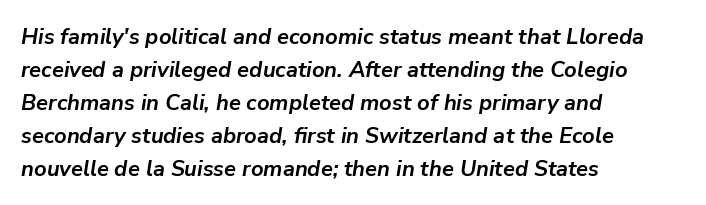
Inter-character spacing is left at the font's built-in metrics. Is there much room between lines? A standard amount, neither cramped nor airy. The passage shown leans; its letterforms are oblique. The passage shown is not underscored anywhere.
